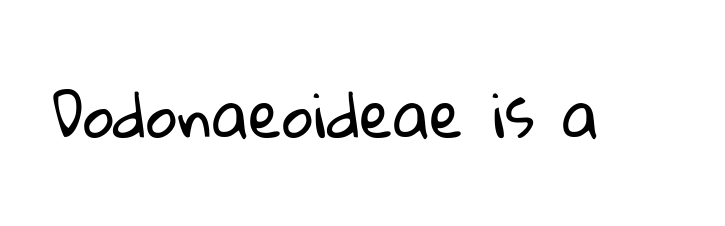
The image shows 61 px regular-weight sans-serif type; set normal letter spacing, not underlined; low stroke contrast and a medium x-height.
